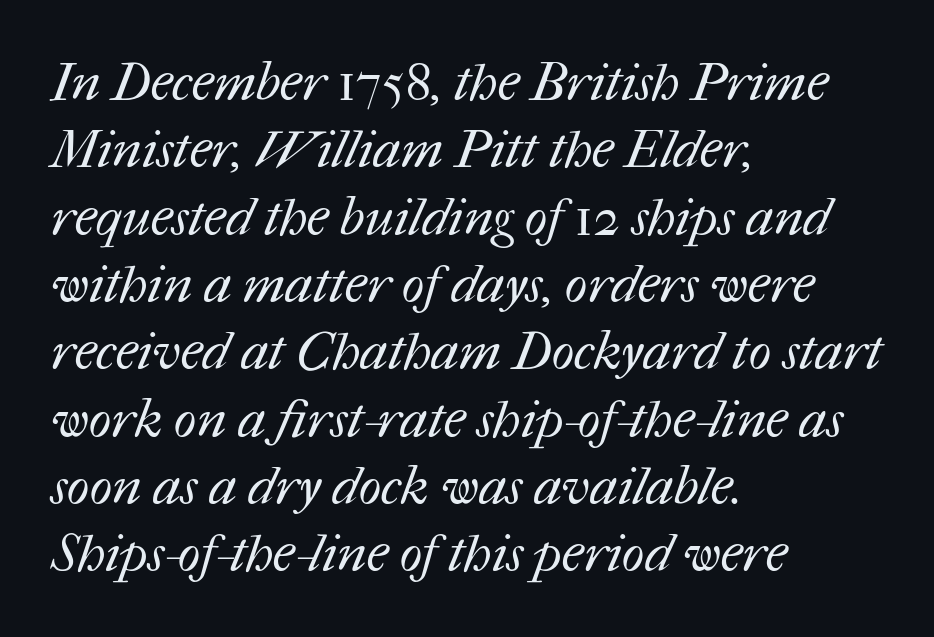
The image shows 53 px regular-weight type; set left-aligned, normal line spacing (1.27x), normal letter spacing, not underlined; medium stroke contrast and a medium x-height.
